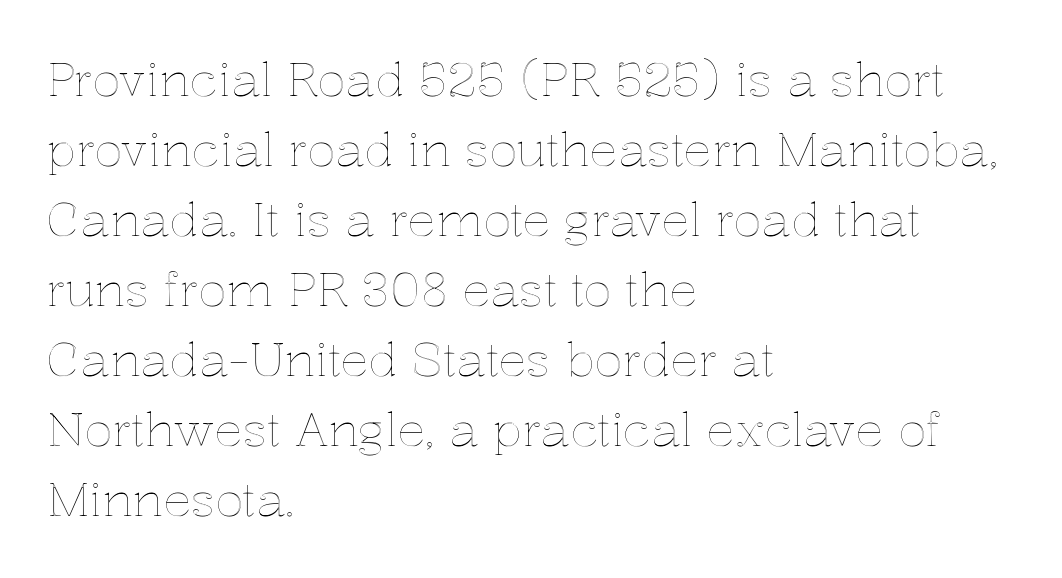
Q: Is the text italic (slanted)? A: No, it is upright.
Q: Is the text underlined? A: No.
Q: How is the paragraph aligned? A: Left-aligned.
Q: Is the spacing between letters normal or unusually wide? A: Normal.
Q: Is the spacing between lines tight, normal or loose? A: Normal.
Q: Width (condensed, normal, or wide)? A: Normal.
Q: x-height? A: Medium.
Q: Monospaced? A: No.
